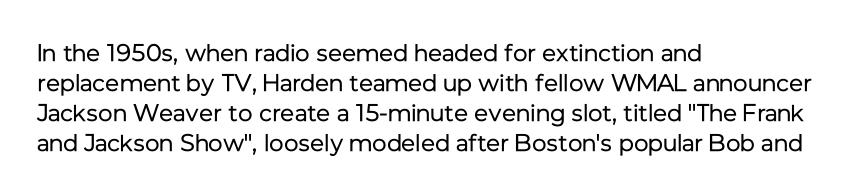
Honestly, there is no underline to notice here at all. The font's upright variant was chosen for this text. Horizontally, the lines are justified to the leading edge only. Bold? No — there's no thickening of the strokes.
